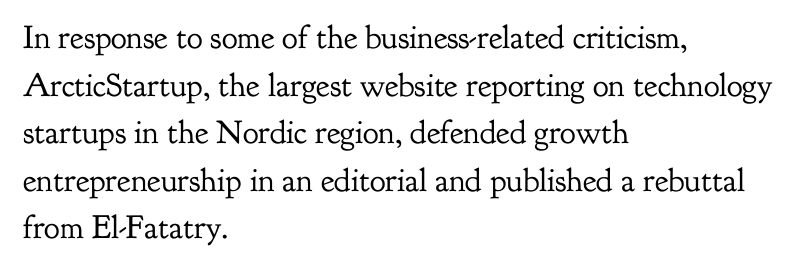
The image shows 33 px regular-weight serif type, upright; set left-aligned, normal line spacing (1.44x), normal letter spacing, not underlined; low stroke contrast and a small x-height.
